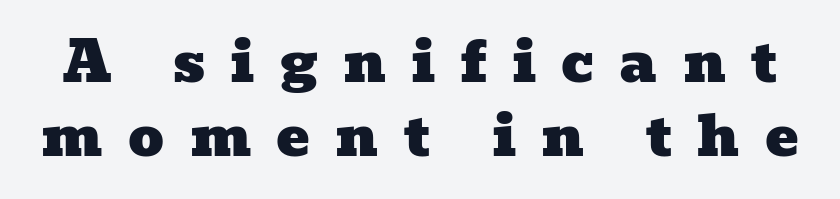
Tracking here is generous; glyphs stand well apart from one another. Descender tails drop into unmarked territory. A typesetter would call this proportional, since set widths differ per character. Letterform terminals end in serifs throughout the passage. What's the leading like? Ordinary, nothing unusual.
